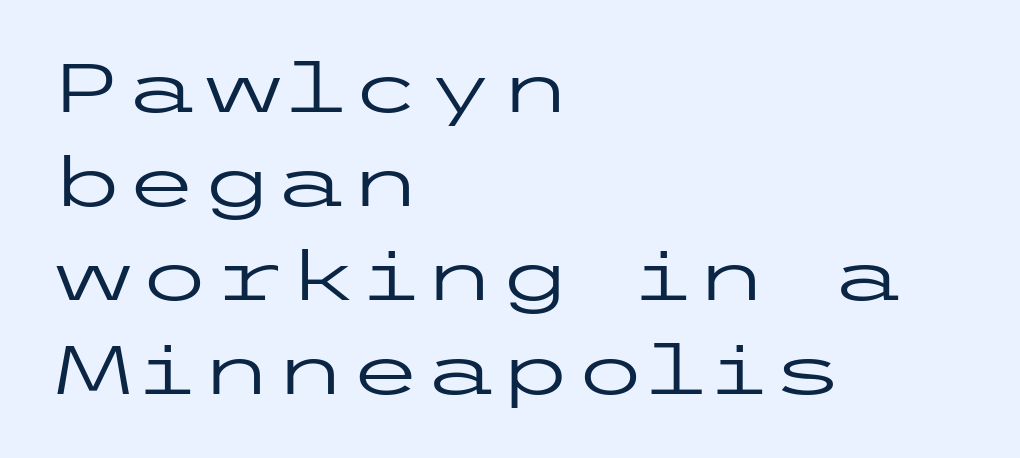
The image shows 68 px regular-weight, wide sans-serif type, upright; set left-aligned, normal line spacing (1.38x), normal letter spacing, not underlined; low stroke contrast and a medium x-height.
